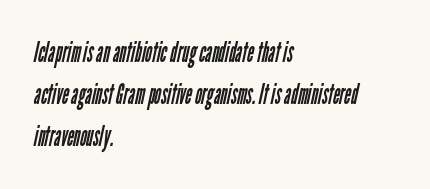
{"serif": "no", "bold": "no", "weight": "regular", "width": "condensed", "stroke_contrast": "low", "x_height": "medium", "monospaced": "no", "underline": "no", "align": "left", "line_spacing": "normal", "line_spacing_ratio": 1.45, "letter_spacing": "normal", "letter_spacing_em": 0.0, "glyph_px": 29}
